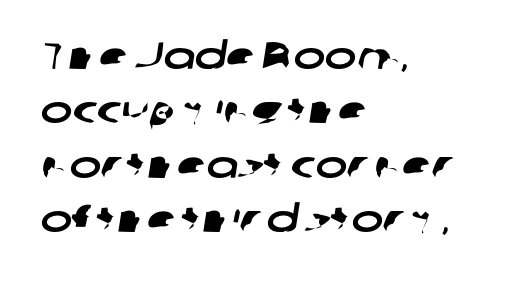
The image shows 38 px wide sans-serif type; set left-aligned, normal line spacing (1.43x), normal letter spacing, not underlined; low stroke contrast and a medium x-height.
